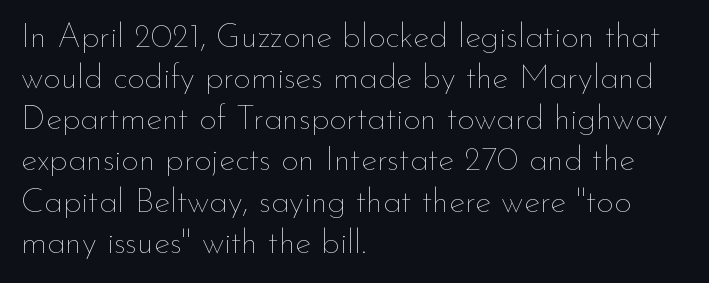
Inter-character spacing is left at the font's built-in metrics. The typesetting does not lean heavy: it is not bold. The string is rendered with underlining switched off. The rag falls on the right side of this text block.
